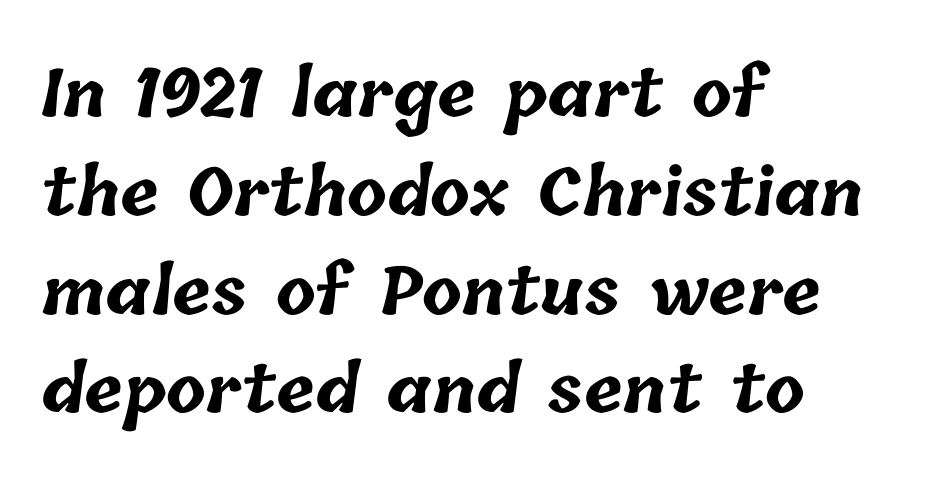
The image shows 65 px bold type; set left-aligned, normal line spacing (1.52x), normal letter spacing, not underlined; low stroke contrast and a medium x-height.
